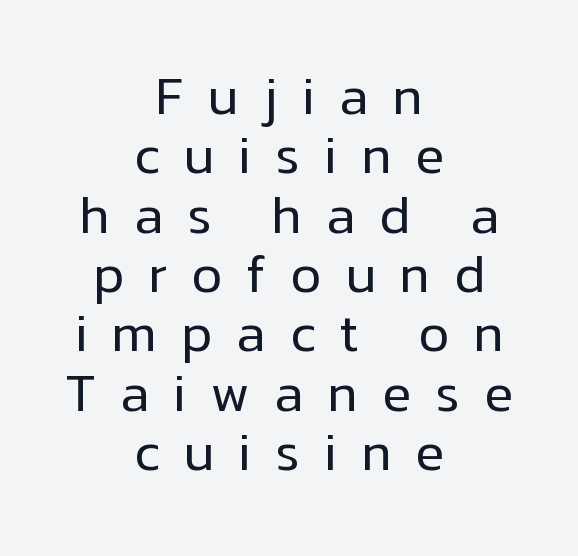
The image shows 53 px regular-weight sans-serif type, upright; set centered, tight line spacing (1.12x), unusually wide letter spacing (+0.45 em), not underlined; low stroke contrast and a medium x-height.
